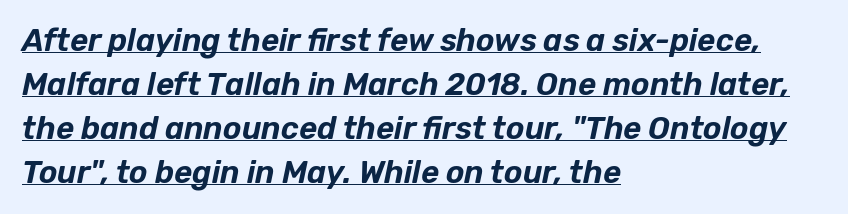
{"italic": "yes", "lean": "right", "slant_degrees": 12, "width": "normal", "stroke_contrast": "low", "x_height": "medium", "monospaced": "no", "underline": "yes", "align": "left", "line_spacing": "normal", "line_spacing_ratio": 1.42, "letter_spacing": "normal", "letter_spacing_em": 0.0, "glyph_px": 31}
